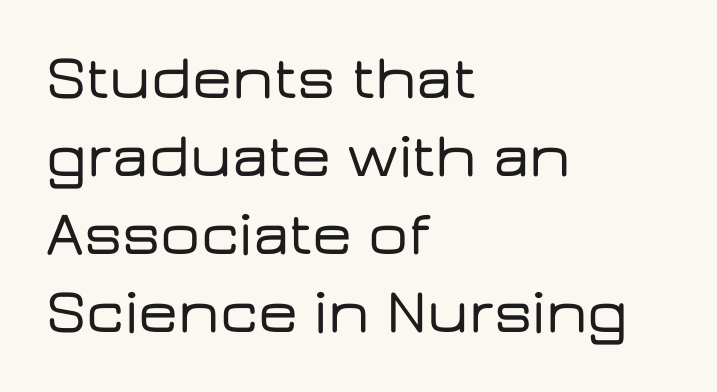
Q: Is the text italic (slanted)? A: No, it is upright.
Q: Is the typeface a serif or a sans-serif typeface? A: Sans-serif.
Q: Is the text underlined? A: No.
Q: How is the paragraph aligned? A: Left-aligned.
Q: Is the spacing between letters normal or unusually wide? A: Normal.
Q: Width (condensed, normal, or wide)? A: Wide.
Q: Stroke contrast? A: Low.
Q: x-height? A: Medium.
Q: Monospaced? A: No.
